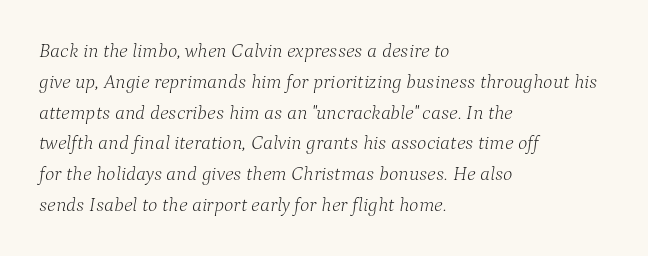
Interline gaps are of average width in this sample. The font sits on the lighter half of the weight spectrum, regular included. The foot of each line stays bare and open. When letters slant like this, we call the style italic. Each word holds together tightly as a unit, with standard inter-letter gaps. One-word summary of the alignment: left.
